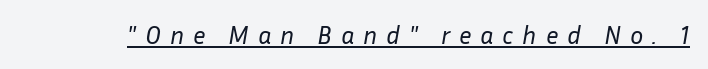
{"italic": "yes", "lean": "right", "slant_degrees": 10, "bold": "no", "underline": "yes", "letter_spacing": "wide", "letter_spacing_em": 0.35, "glyph_px": 25}
